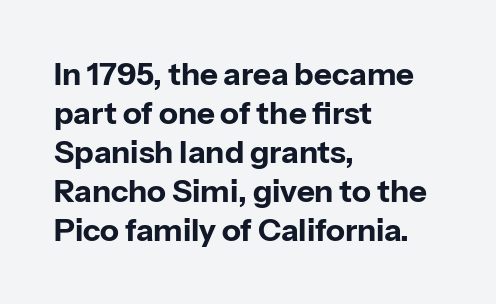
Q: Is the text bold? A: Yes.
Q: Is the text italic (slanted)? A: No, it is upright.
Q: Is the typeface a serif or a sans-serif typeface? A: Sans-serif.
Q: Is the text underlined? A: No.
Q: How is the paragraph aligned? A: Left-aligned.
Q: Is the spacing between letters normal or unusually wide? A: Normal.
Q: Is the spacing between lines tight, normal or loose? A: Normal.
Q: Width (condensed, normal, or wide)? A: Normal.
Q: Stroke contrast? A: Low.
Q: x-height? A: Medium.
Q: Monospaced? A: No.
